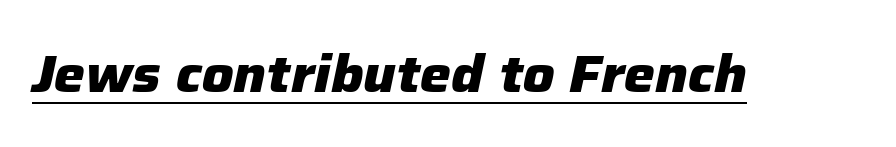
The image shows 52 px heavy type, italic (leaning right); set normal letter spacing, underlined; low stroke contrast and a medium x-height.
